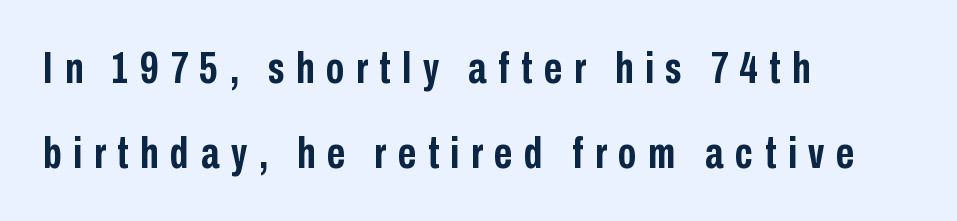
{"serif": "no", "italic": "no", "bold": "yes", "weight": "semibold", "width": "condensed", "stroke_contrast": "low", "x_height": "medium", "monospaced": "no", "underline": "no", "align": "left", "line_spacing_ratio": 1.88, "letter_spacing": "wide", "letter_spacing_em": 0.26, "glyph_px": 45}
